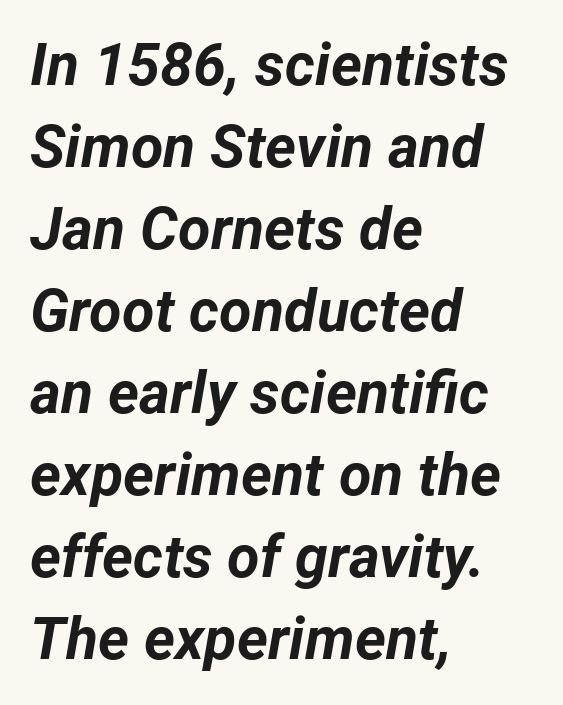
Q: Is the text bold? A: Yes.
Q: Is the text italic (slanted)? A: Yes, it leans right by about 12 degrees.
Q: Is the text underlined? A: No.
Q: How is the paragraph aligned? A: Left-aligned.
Q: Is the spacing between letters normal or unusually wide? A: Normal.
Q: Is the spacing between lines tight, normal or loose? A: Normal.
Q: Width (condensed, normal, or wide)? A: Normal.
Q: Stroke contrast? A: Low.
Q: x-height? A: Medium.
Q: Monospaced? A: No.
